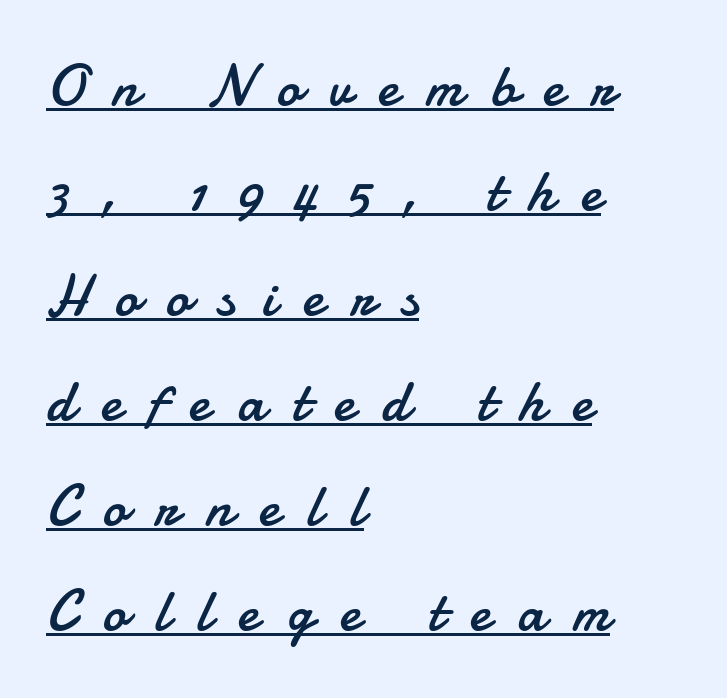
Q: Is the text bold? A: No.
Q: Is the text italic (slanted)? A: Yes.
Q: Is the typeface a serif or a sans-serif typeface? A: Sans-serif.
Q: Is the text underlined? A: Yes.
Q: How is the paragraph aligned? A: Left-aligned.
Q: Is the spacing between letters normal or unusually wide? A: Unusually wide.
Q: Width (condensed, normal, or wide)? A: Normal.
Q: Stroke contrast? A: Low.
Q: x-height? A: Small.
Q: Monospaced? A: No.
